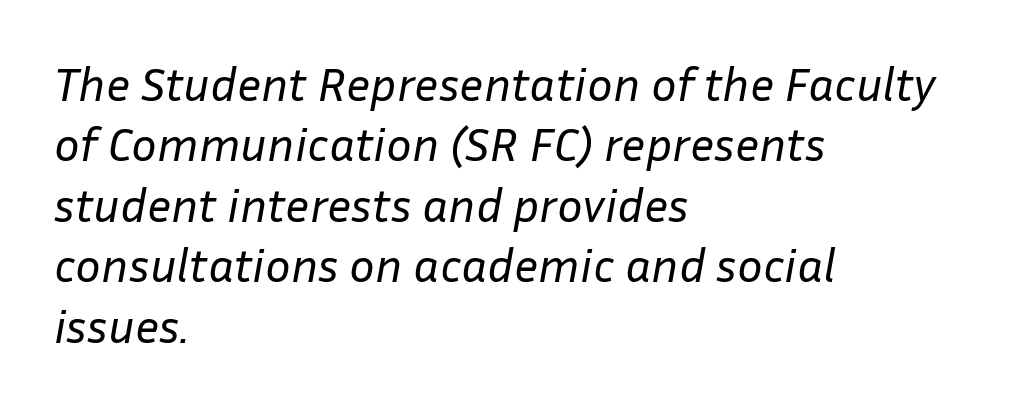
The image shows 48 px regular-weight type, italic (leaning right); set left-aligned, normal line spacing (1.26x), normal letter spacing, not underlined; low stroke contrast and a medium x-height.
